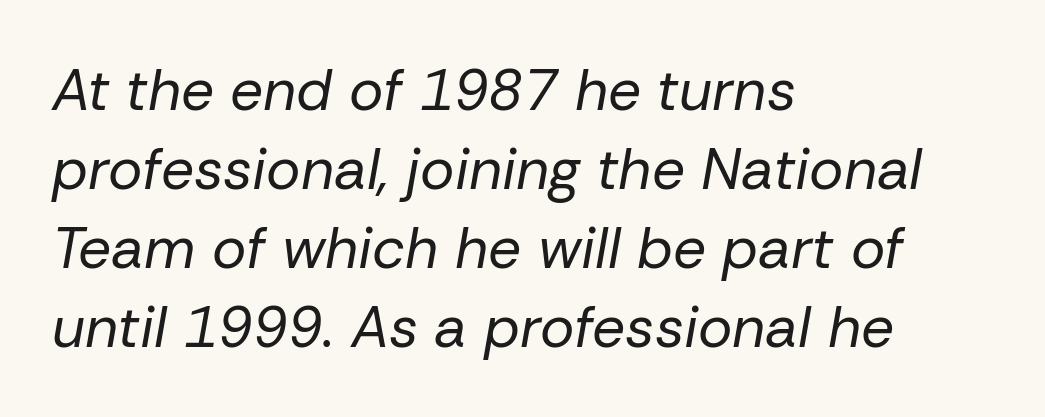
Q: Is the text bold? A: No.
Q: Is the text italic (slanted)? A: Yes, it leans right by about 10 degrees.
Q: Is the text underlined? A: No.
Q: How is the paragraph aligned? A: Left-aligned.
Q: Is the spacing between letters normal or unusually wide? A: Normal.
Q: Is the spacing between lines tight, normal or loose? A: Normal.
Q: Width (condensed, normal, or wide)? A: Normal.
Q: Stroke contrast? A: Low.
Q: x-height? A: Medium.
Q: Monospaced? A: No.
